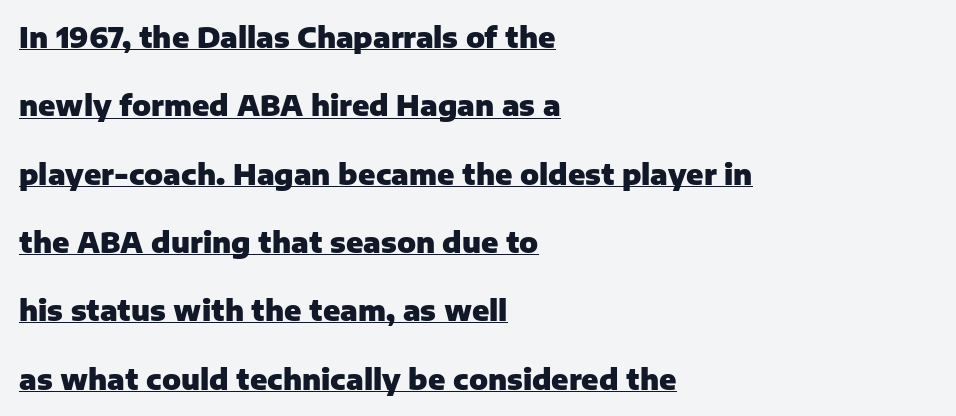
{"serif": "no", "italic": "no", "bold": "yes", "weight": "heavy", "width": "normal", "stroke_contrast": "low", "x_height": "medium", "monospaced": "no", "underline": "yes", "align": "left", "line_spacing": "loose", "line_spacing_ratio": 2.44, "letter_spacing": "normal", "letter_spacing_em": 0.0, "glyph_px": 28}
